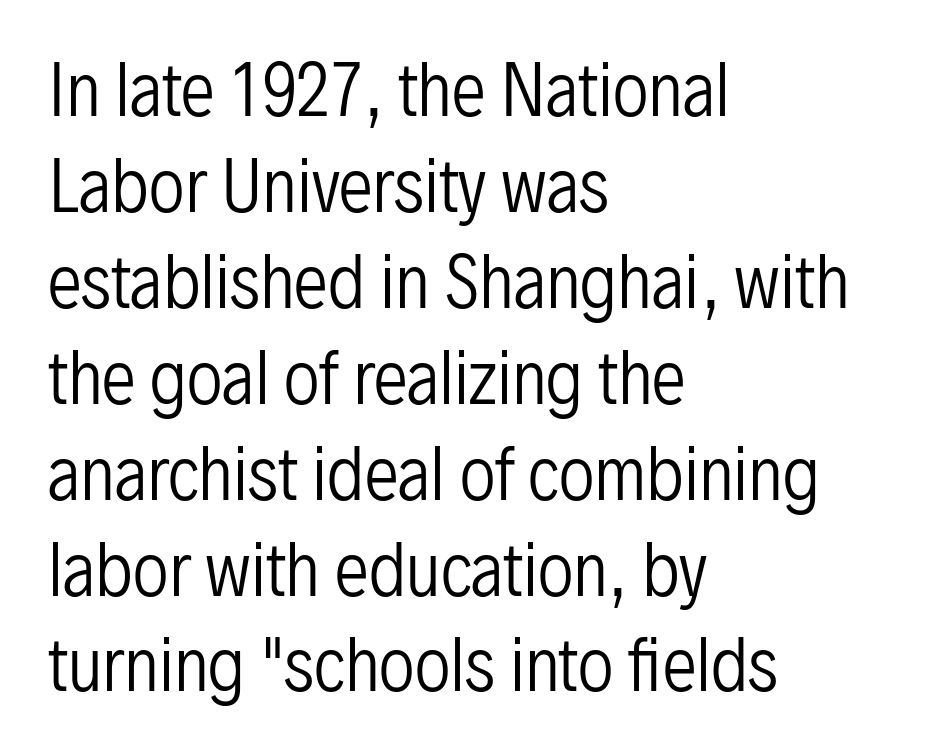
The image shows 69 px regular-weight, condensed sans-serif type, upright; set left-aligned, normal line spacing (1.39x), normal letter spacing, not underlined; low stroke contrast and a medium x-height.
